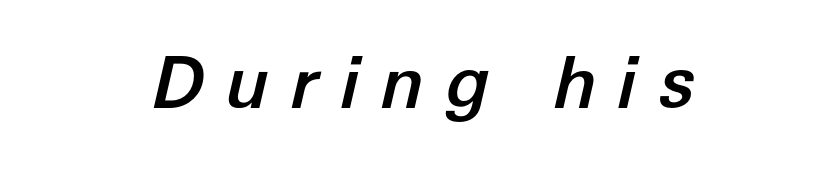
Emphasis-style slanted type is in use. Proportional: the letters do not fall into vertical columns. The glyphs are unaccompanied by any horizontal stroke below them. This sample is center-justified, so both line endings float freely. In terms of letterspacing, this is a distinctly airy, spread setting.
